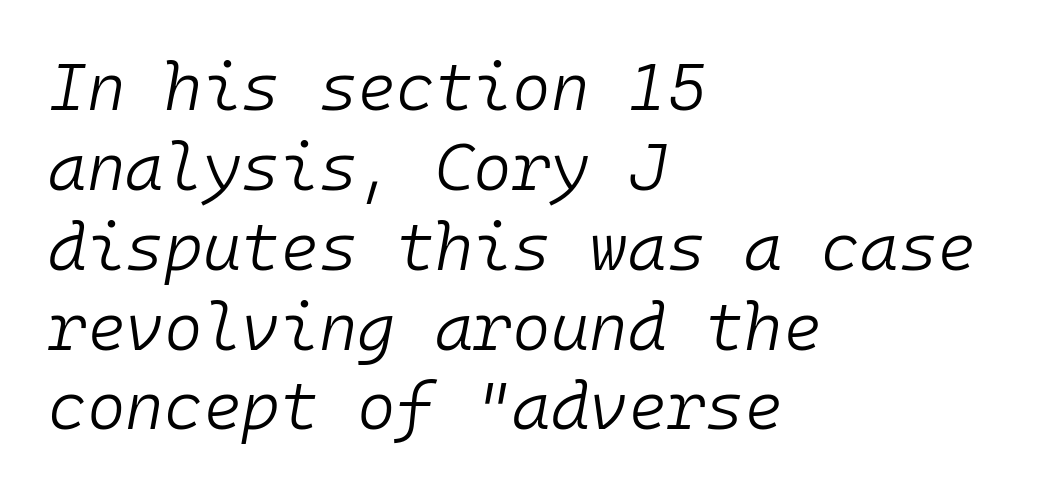
The lines in this sample share a left origin and differ only in where they stop. Quick note: underline off. Tall strokes in this sample are angled rather than plumb. The rendering keeps characters at their native spacing. This is not heavy type; no bold has been used. The rendering uses typewriter-style spacing with identical character cells.
